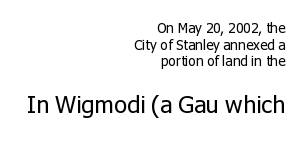
Look at the glyph heights: the lower group is clearly the bigger setting. This is the regular roman posture of the typeface. These lines stack with their right ends in a neat column. Nothing heavy about these letters — not bold at all.
